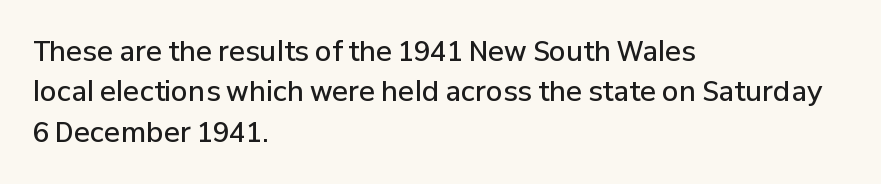
{"italic": "no", "bold": "semi", "underline": "no", "align": "left", "line_spacing": "normal", "line_spacing_ratio": 1.5, "letter_spacing": "normal", "letter_spacing_em": 0.0, "glyph_px": 27}
